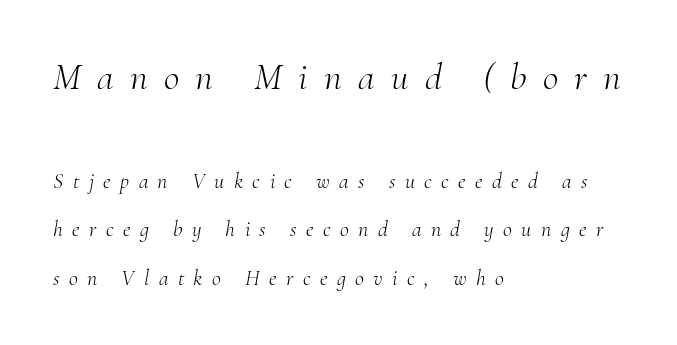
Q: Is the text bold? A: No.
Q: Is the text italic (slanted)? A: Yes, it leans right by about 10 degrees.
Q: Is the typeface a serif or a sans-serif typeface? A: Serif.
Q: Is the text underlined? A: No.
Q: How is the paragraph aligned? A: Left-aligned.
Q: Is the spacing between letters normal or unusually wide? A: Unusually wide.
Q: Is the spacing between lines tight, normal or loose? A: Loose.
Q: Which block of text is set in a larger size, the first (top) or the second (bottom)? A: The first (top) one.
Q: Width (condensed, normal, or wide)? A: Normal.
Q: Stroke contrast? A: Medium.
Q: x-height? A: Small.
Q: Monospaced? A: No.
